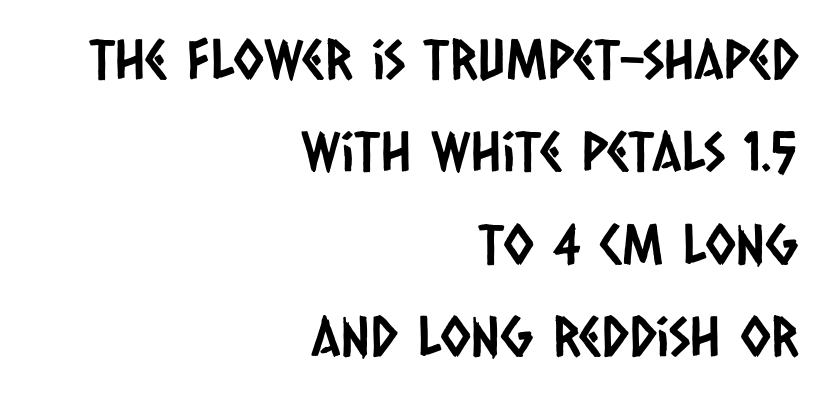
Q: Is the typeface a serif or a sans-serif typeface? A: Sans-serif.
Q: Is the text underlined? A: No.
Q: How is the paragraph aligned? A: Right-aligned.
Q: Is the spacing between letters normal or unusually wide? A: Normal.
Q: Is the spacing between lines tight, normal or loose? A: Normal.
Q: Width (condensed, normal, or wide)? A: Condensed.
Q: Stroke contrast? A: Low.
Q: x-height? A: Large.
Q: Monospaced? A: No.
